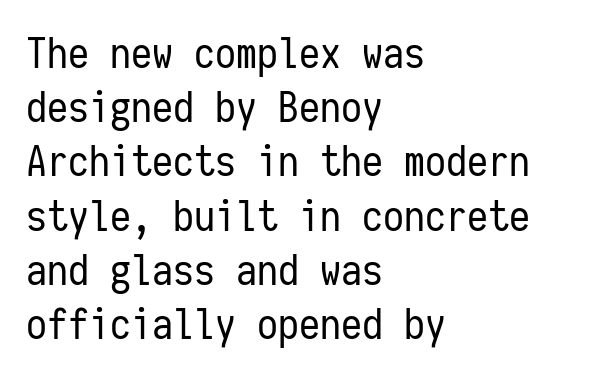
A typesetter would call this monospace, since all characters share one set width. Posture: vertical. The type is set solid horizontally, with unmodified tracking. The characters display no serif detailing; their extremities are plain. The font is comparable to plain body text, perhaps lighter. Honestly, there is no underline to notice here at all.
